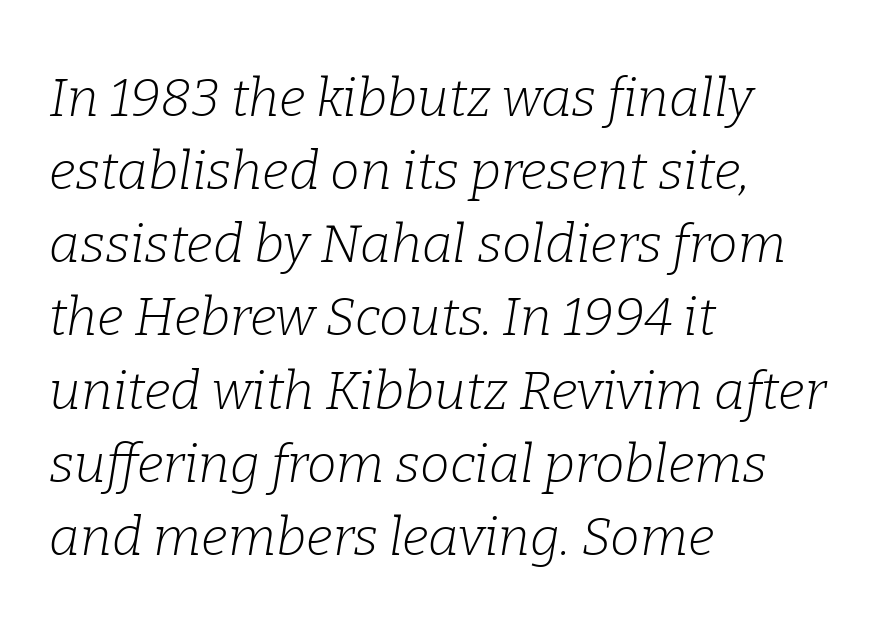
The space directly below the letters is spotless. Proportional: the letters do not fall into vertical columns. The passage shown leans; its letterforms are oblique. In terms of letterspacing, this is plain default setting.
